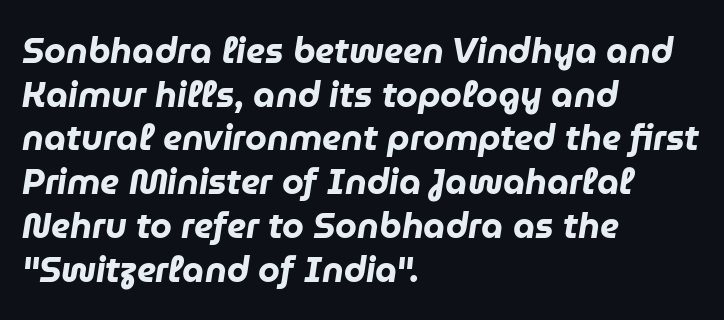
Q: Is the text bold? A: Yes.
Q: Is the text italic (slanted)? A: Yes, it leans right by about 9 degrees.
Q: Is the text underlined? A: No.
Q: How is the paragraph aligned? A: Left-aligned.
Q: Is the spacing between letters normal or unusually wide? A: Normal.
Q: Is the spacing between lines tight, normal or loose? A: Normal.
Q: Width (condensed, normal, or wide)? A: Normal.
Q: Stroke contrast? A: Low.
Q: x-height? A: Medium.
Q: Monospaced? A: No.
